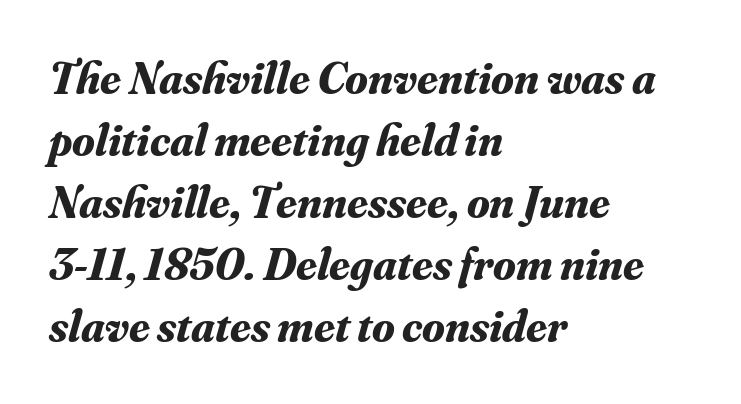
Q: Is the text bold? A: Yes.
Q: Is the text italic (slanted)? A: Yes, it leans right by about 16 degrees.
Q: Is the typeface a serif or a sans-serif typeface? A: Serif.
Q: Is the text underlined? A: No.
Q: How is the paragraph aligned? A: Left-aligned.
Q: Is the spacing between letters normal or unusually wide? A: Normal.
Q: Is the spacing between lines tight, normal or loose? A: Normal.
Q: Width (condensed, normal, or wide)? A: Normal.
Q: Stroke contrast? A: Medium.
Q: x-height? A: Small.
Q: Monospaced? A: No.
